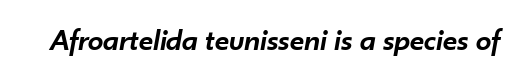
The image shows 31 px semibold type, italic (leaning right); set normal letter spacing, not underlined; low stroke contrast and a small x-height.
